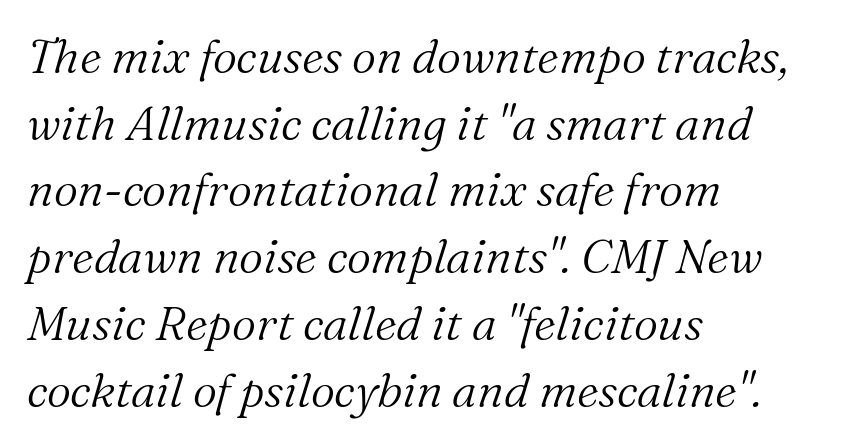
Proportional: the letters do not fall into vertical columns. The text block is weighted toward the left margin, trailing off unevenly rightward. What's the leading like? Ordinary, nothing unusual. Small tapered or slab feet sit at the stroke ends, so this counts as serif. This reads as an unemphasized weight, regular at the heaviest. The text carries the slant typical of an italic or oblique font.
